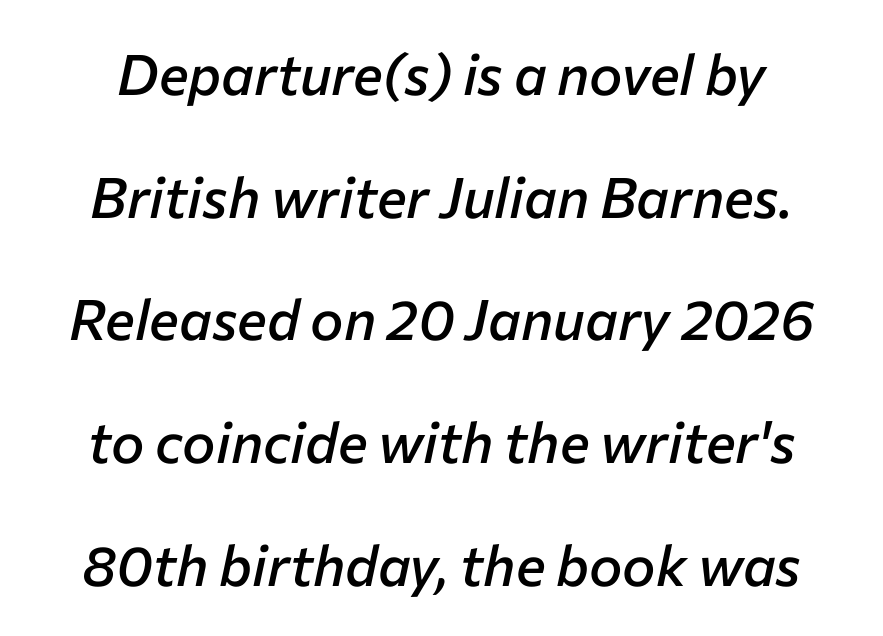
Q: Is the text bold? A: Semi-bold.
Q: Is the text italic (slanted)? A: Yes, it leans right by about 12 degrees.
Q: Is the text underlined? A: No.
Q: Is the spacing between letters normal or unusually wide? A: Normal.
Q: Is the spacing between lines tight, normal or loose? A: Loose.
Q: Width (condensed, normal, or wide)? A: Normal.
Q: Stroke contrast? A: Low.
Q: x-height? A: Medium.
Q: Monospaced? A: No.
